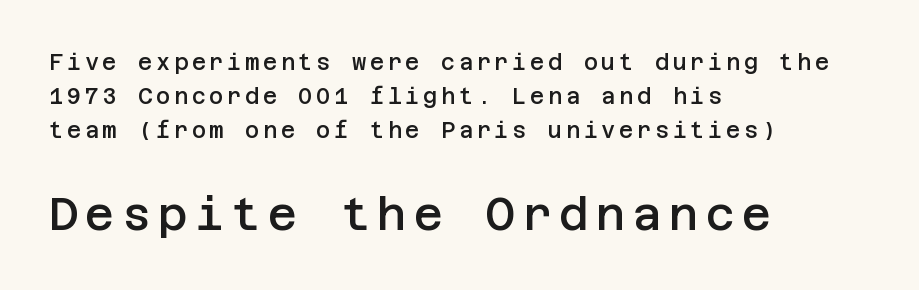
Q: Is the text bold? A: Semi-bold.
Q: Is the text italic (slanted)? A: No, it is upright.
Q: Is the typeface a serif or a sans-serif typeface? A: Sans-serif.
Q: Is the text underlined? A: No.
Q: How is the paragraph aligned? A: Left-aligned.
Q: Is the spacing between lines tight, normal or loose? A: Normal.
Q: Which block of text is set in a larger size, the first (top) or the second (bottom)? A: The second (bottom) one.
Q: Width (condensed, normal, or wide)? A: Normal.
Q: Stroke contrast? A: Low.
Q: x-height? A: Large.
